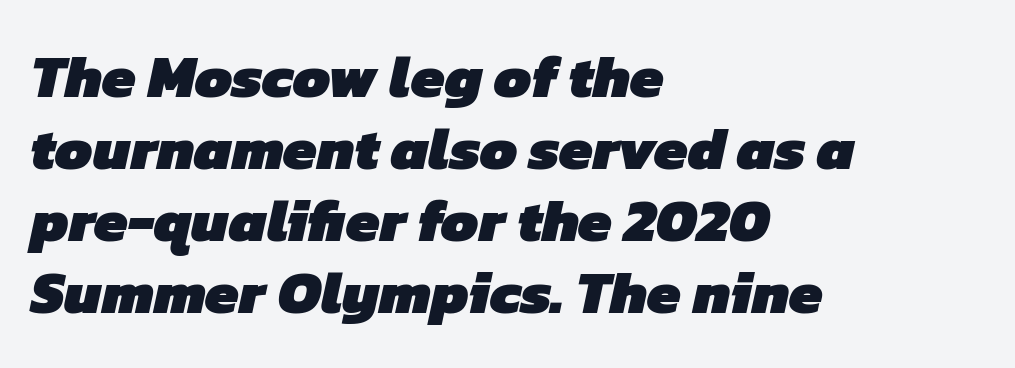
{"serif": "no", "bold": "yes", "weight": "heavy", "width": "normal", "stroke_contrast": "low", "x_height": "medium", "monospaced": "no", "underline": "no", "align": "left", "line_spacing_ratio": 1.2, "letter_spacing": "normal", "letter_spacing_em": 0.0, "glyph_px": 60}
